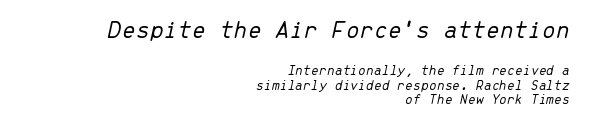
Q: Is the text bold? A: No.
Q: Is the text italic (slanted)? A: Yes, it leans right by about 13 degrees.
Q: Is the text underlined? A: No.
Q: How is the paragraph aligned? A: Right-aligned.
Q: Is the spacing between letters normal or unusually wide? A: Normal.
Q: Is the spacing between lines tight, normal or loose? A: Tight.
Q: Which block of text is set in a larger size, the first (top) or the second (bottom)? A: The first (top) one.
